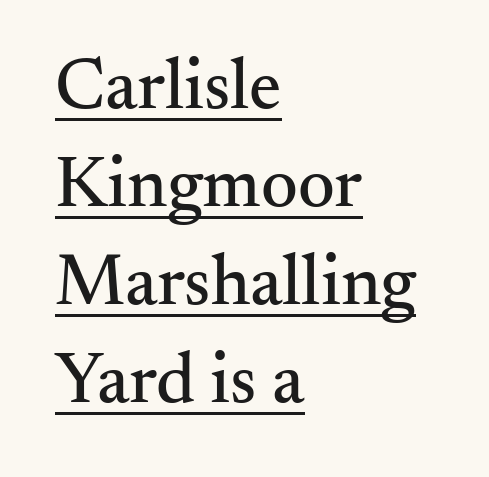
Q: Is the text italic (slanted)? A: No, it is upright.
Q: Is the typeface a serif or a sans-serif typeface? A: Serif.
Q: Is the text underlined? A: Yes.
Q: How is the paragraph aligned? A: Left-aligned.
Q: Is the spacing between letters normal or unusually wide? A: Normal.
Q: Is the spacing between lines tight, normal or loose? A: Normal.
Q: Width (condensed, normal, or wide)? A: Normal.
Q: Stroke contrast? A: Medium.
Q: x-height? A: Small.
Q: Monospaced? A: No.
